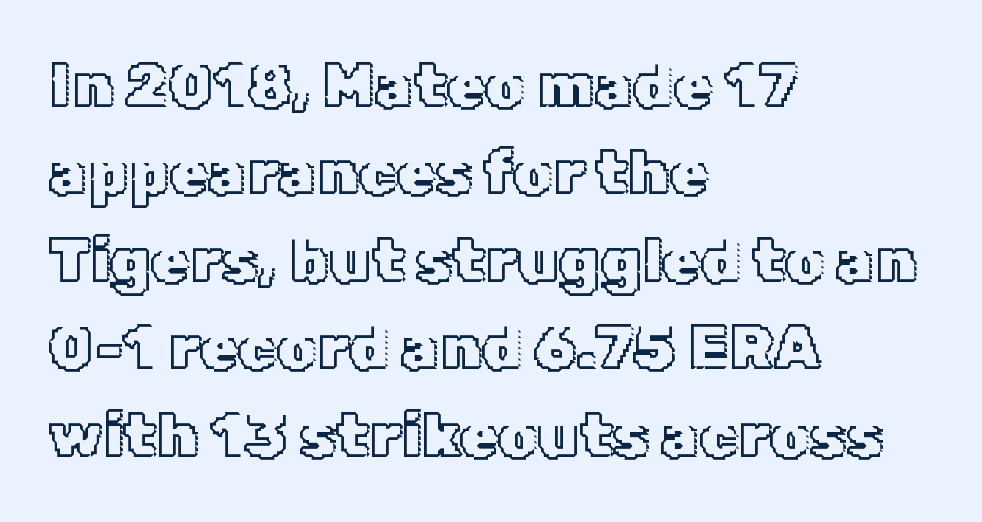
Q: Is the text italic (slanted)? A: No, it is upright.
Q: Is the text underlined? A: No.
Q: How is the paragraph aligned? A: Left-aligned.
Q: Is the spacing between letters normal or unusually wide? A: Normal.
Q: Is the spacing between lines tight, normal or loose? A: Normal.
Q: Width (condensed, normal, or wide)? A: Normal.
Q: x-height? A: Medium.
Q: Monospaced? A: No.
